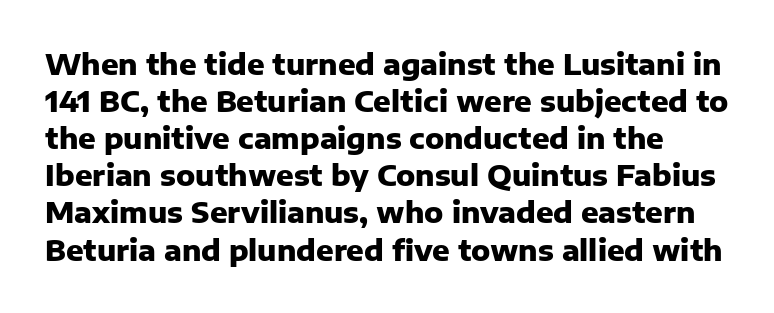
Q: Is the text bold? A: Yes.
Q: Is the text italic (slanted)? A: No, it is upright.
Q: Is the typeface a serif or a sans-serif typeface? A: Sans-serif.
Q: Is the text underlined? A: No.
Q: Is the spacing between letters normal or unusually wide? A: Normal.
Q: Is the spacing between lines tight, normal or loose? A: Normal.
Q: Width (condensed, normal, or wide)? A: Normal.
Q: Stroke contrast? A: Low.
Q: x-height? A: Medium.
Q: Monospaced? A: No.
